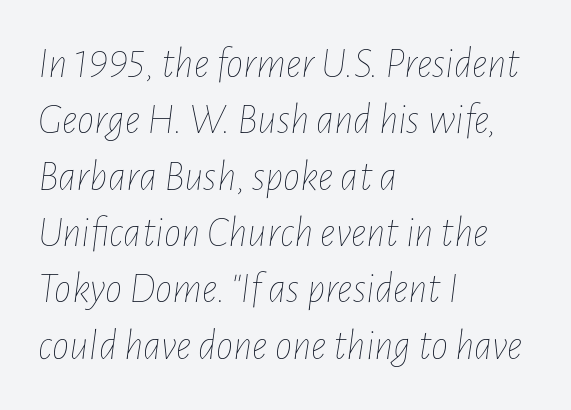
{"italic": "yes", "lean": "right", "slant_degrees": 7, "bold": "no", "weight": "thin", "width": "condensed", "stroke_contrast": "low", "x_height": "medium", "monospaced": "no", "underline": "no", "align": "left", "line_spacing": "normal", "line_spacing_ratio": 1.31, "letter_spacing": "normal", "letter_spacing_em": 0.0, "glyph_px": 43}
